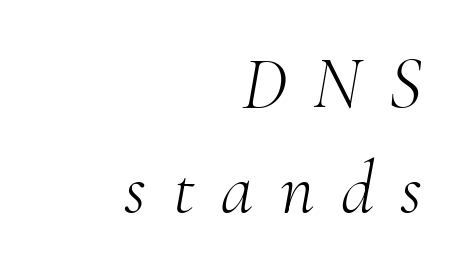
The image shows 74 px light serif type, italic (leaning right); set right-aligned, normal line spacing (1.42x), unusually wide letter spacing (+0.36 em), not underlined; medium stroke contrast and a small x-height.
